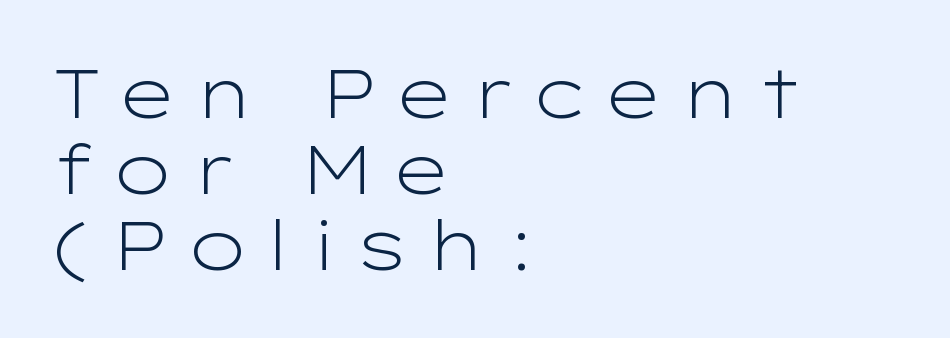
Posture: vertical. This sample has the flowing, uneven cadence of proportional lettering. The passage shown has open, widely tracked lettering throughout. No feet cap the strokes, marking this as sans-serif type. This rendering features lettering with no underline. This rendering uses left alignment, leaving the right contour irregular.
